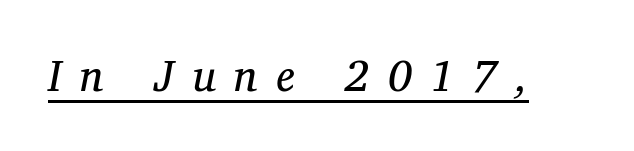
The tracking jumps out immediately: characters are airy and widely separated. The rendered words wear a rule along their underside. Nothing heavy about these letters — not bold at all. The whole block is typeset with a tilt. The face used here is proportionally spaced, like ordinary book or web type. Yep, those are serifs on the letters.
